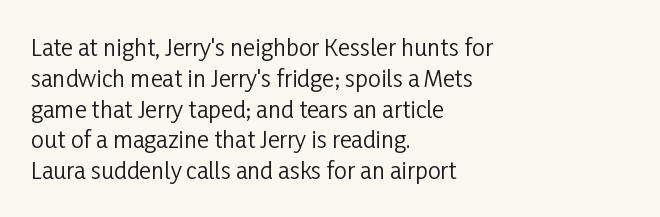
Q: Is the text bold? A: No.
Q: Is the text italic (slanted)? A: No, it is upright.
Q: Is the text underlined? A: No.
Q: How is the paragraph aligned? A: Left-aligned.
Q: Is the spacing between letters normal or unusually wide? A: Normal.
Q: Is the spacing between lines tight, normal or loose? A: Normal.
